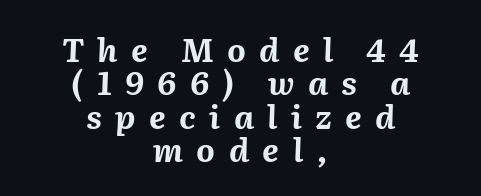
Q: Is the text bold? A: Yes.
Q: Is the text italic (slanted)? A: Yes, it leans right by about 2 degrees.
Q: Is the text underlined? A: No.
Q: How is the paragraph aligned? A: Centered.
Q: Is the spacing between letters normal or unusually wide? A: Unusually wide.
Q: Is the spacing between lines tight, normal or loose? A: Tight.
Q: Width (condensed, normal, or wide)? A: Normal.
Q: Stroke contrast? A: Medium.
Q: x-height? A: Medium.
Q: Monospaced? A: No.
